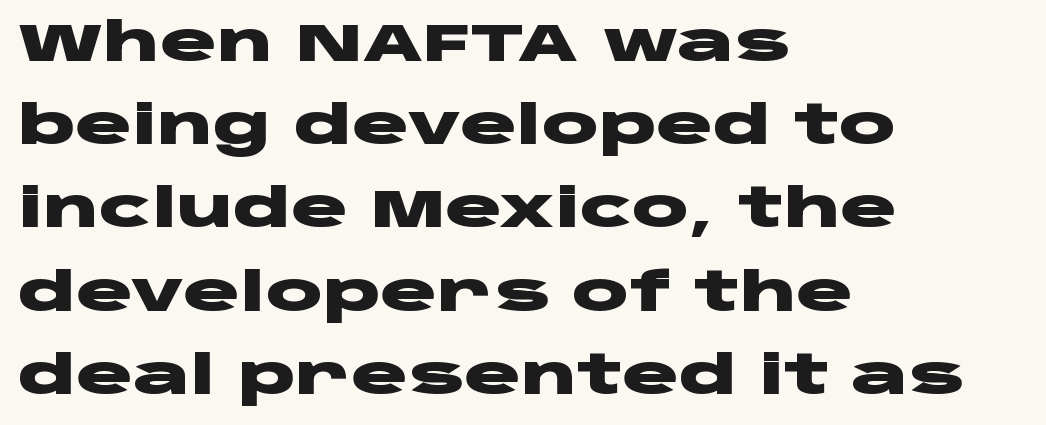
The image shows 53 px heavy, wide sans-serif type, upright; set left-aligned, normal line spacing (1.57x), normal letter spacing, not underlined; low stroke contrast and a large x-height.
